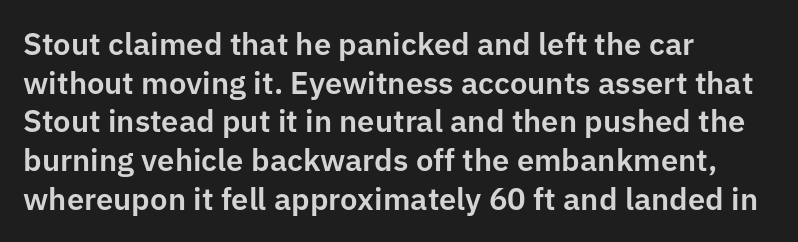
{"serif": "no", "italic": "no", "width": "normal", "stroke_contrast": "low", "x_height": "medium", "monospaced": "no", "underline": "no", "align": "left", "line_spacing": "normal", "line_spacing_ratio": 1.25, "letter_spacing": "normal", "letter_spacing_em": 0.0, "glyph_px": 31}
